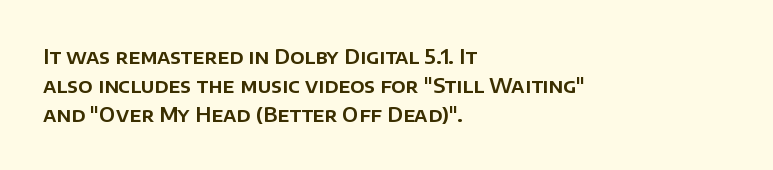
The image shows 20 px text type, upright; set left-aligned, normal line spacing (1.45x), normal letter spacing, not underlined.
